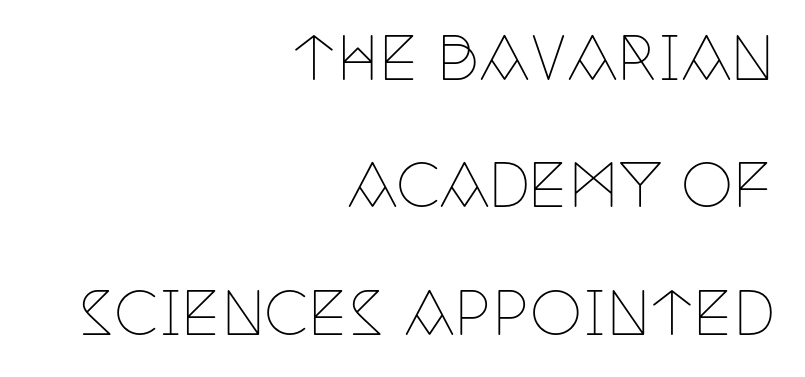
This sample uses an upright cut, with every glyph sitting square on the baseline. Weight class: somewhere from thin through regular. Each line ends at the same right margin while the left side varies. The glyphs are unaccompanied by any horizontal stroke below them. Here the designer chose a conventional face with non-uniform glyph widths. Spacing between characters is what you'd get straight out of the box.
